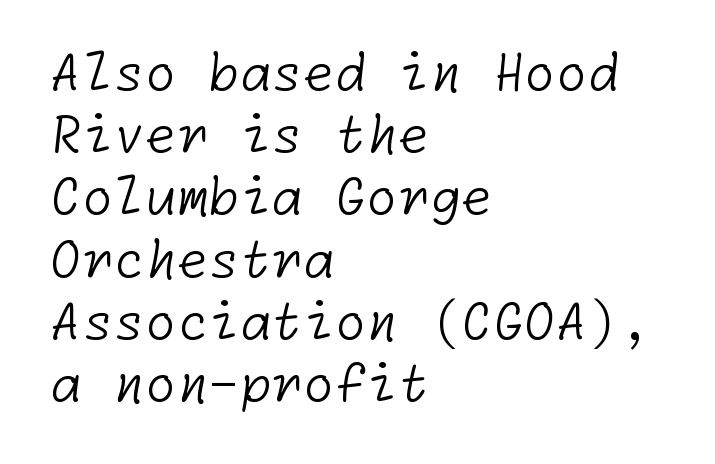
Q: Is the text bold? A: No.
Q: Is the typeface a serif or a sans-serif typeface? A: Sans-serif.
Q: Is the text underlined? A: No.
Q: How is the paragraph aligned? A: Left-aligned.
Q: Is the spacing between letters normal or unusually wide? A: Normal.
Q: Width (condensed, normal, or wide)? A: Normal.
Q: Stroke contrast? A: Low.
Q: x-height? A: Medium.
